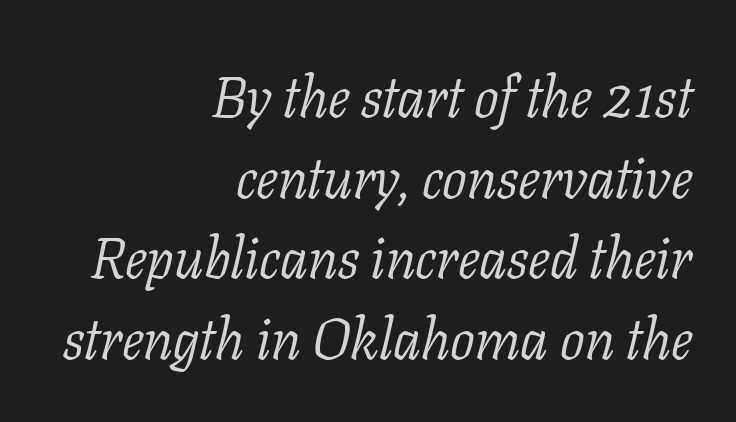
Style check: oblique. Caption: multi-line text, flush right, ragged left. The passage shown stacks its lines at a standard gap. The passage shown has conventional tracking throughout. The glyphs are unaccompanied by any horizontal stroke below them. The letters advance in unequal steps, a hallmark of proportional type.
